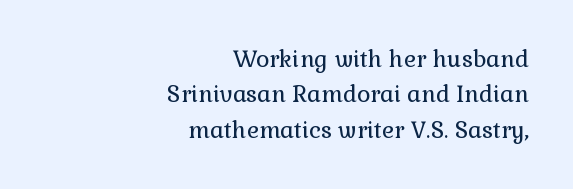
The typesetter chose a ragged-left arrangement here. If you measured baseline to baseline, you'd find a middling distance. The font's upright variant was chosen for this text. Words float on clear page, feet unadorned. These lines keep a tight, regular rhythm from letter to letter. Caption: face not bold, strokes unweighted.
